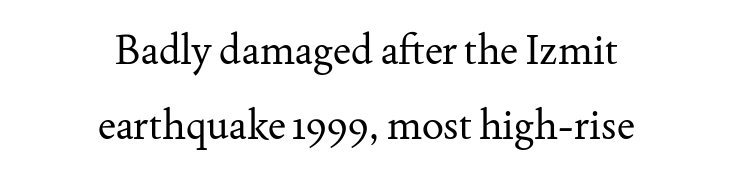
{"serif": "yes", "italic": "no", "bold": "no", "weight": "regular", "width": "normal", "stroke_contrast": "medium", "x_height": "small", "monospaced": "no", "underline": "no", "align": "center", "line_spacing_ratio": 1.82, "letter_spacing": "normal", "letter_spacing_em": 0.0, "glyph_px": 41}
